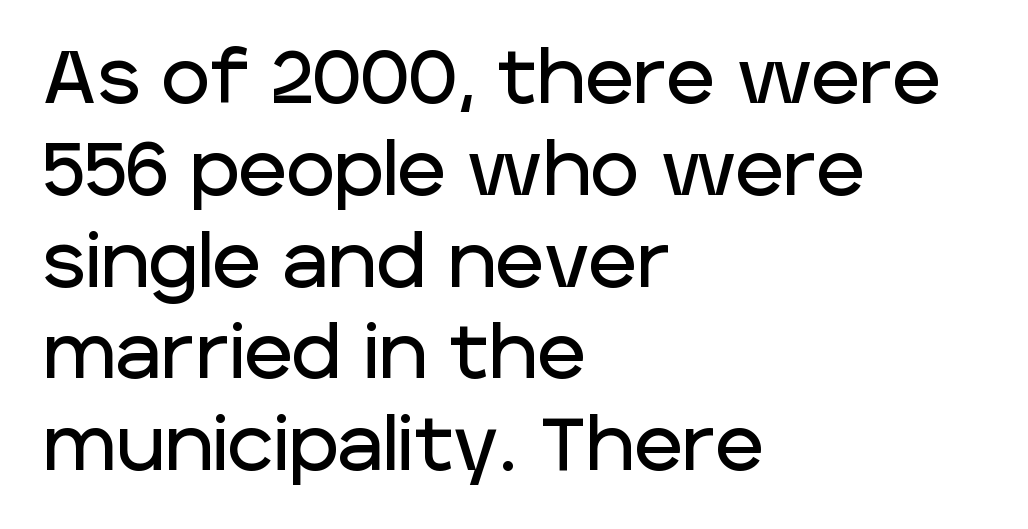
Q: Is the text italic (slanted)? A: No, it is upright.
Q: Is the typeface a serif or a sans-serif typeface? A: Sans-serif.
Q: Is the text underlined? A: No.
Q: How is the paragraph aligned? A: Left-aligned.
Q: Is the spacing between letters normal or unusually wide? A: Normal.
Q: Width (condensed, normal, or wide)? A: Normal.
Q: Stroke contrast? A: Low.
Q: x-height? A: Large.
Q: Monospaced? A: No.
